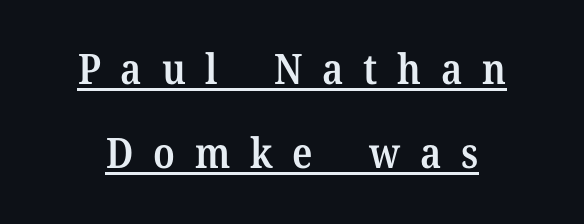
The image shows 42 px semibold serif type, upright; set loose line spacing (2.01x), unusually wide letter spacing (+0.47 em), underlined; medium stroke contrast and a medium x-height.
